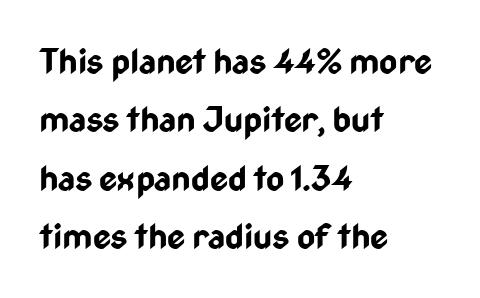
The image shows 35 px bold, condensed sans-serif type, upright; set left-aligned, normal line spacing (1.67x), normal letter spacing, not underlined; low stroke contrast and a medium x-height.
